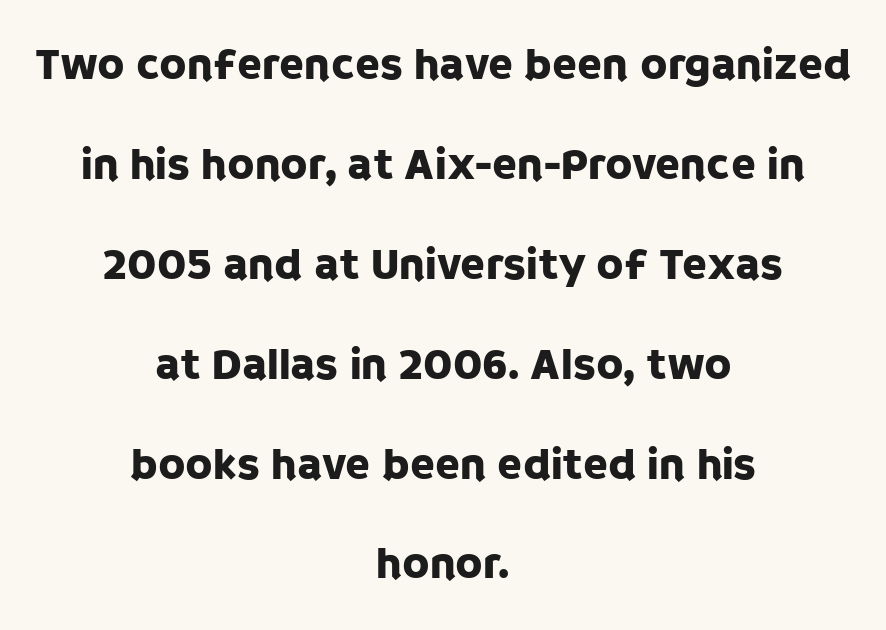
{"serif": "no", "italic": "no", "width": "normal", "stroke_contrast": "low", "x_height": "large", "monospaced": "no", "underline": "no", "align": "center", "line_spacing": "loose", "line_spacing_ratio": 2.22, "letter_spacing": "normal", "letter_spacing_em": 0.0, "glyph_px": 45}
